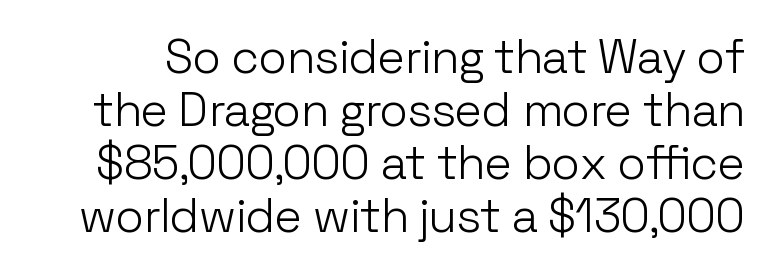
The typesetting does not lean heavy: it is not bold. The letters advance in unequal steps, a hallmark of proportional type. Nothing unusual about the tracking: characters are spaced as the font intends. This rendering features lettering with no underline. The block of text is dense from top to bottom, with scant space between rows.
